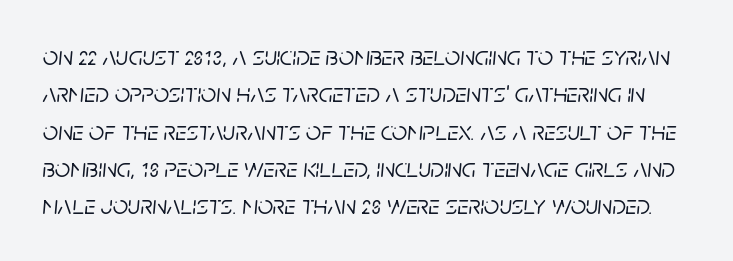
Q: Is the text italic (slanted)? A: Yes, it leans right by about 5 degrees.
Q: Is the text underlined? A: No.
Q: Is the spacing between letters normal or unusually wide? A: Normal.
Q: Is the spacing between lines tight, normal or loose? A: Normal.
